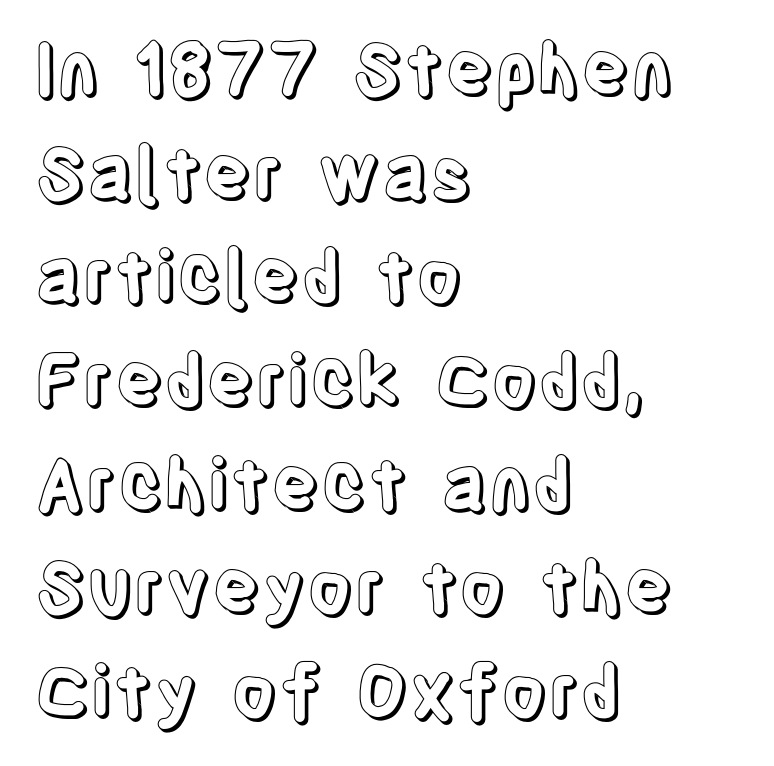
The image shows 72 px condensed type, upright; set left-aligned, normal line spacing (1.44x), normal letter spacing, not underlined; a large x-height.
